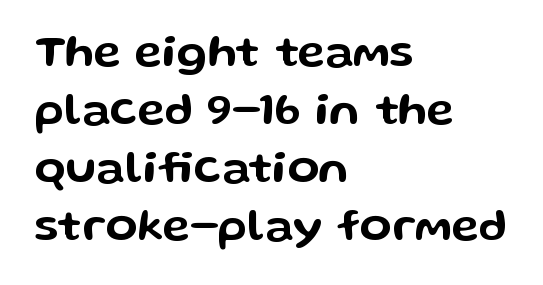
Q: Is the text italic (slanted)? A: No, it is upright.
Q: Is the typeface a serif or a sans-serif typeface? A: Sans-serif.
Q: Is the text underlined? A: No.
Q: How is the paragraph aligned? A: Left-aligned.
Q: Is the spacing between letters normal or unusually wide? A: Normal.
Q: Is the spacing between lines tight, normal or loose? A: Normal.
Q: Width (condensed, normal, or wide)? A: Wide.
Q: Stroke contrast? A: Low.
Q: x-height? A: Medium.
Q: Monospaced? A: No.
